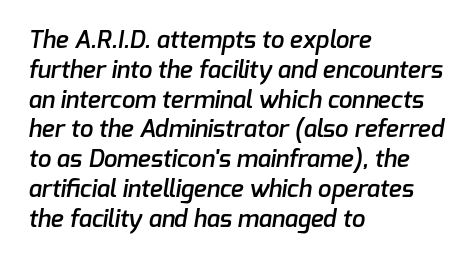
{"bold": "semi", "underline": "no", "align": "left", "line_spacing_ratio": 1.24, "letter_spacing": "normal", "letter_spacing_em": 0.0, "glyph_px": 24}
